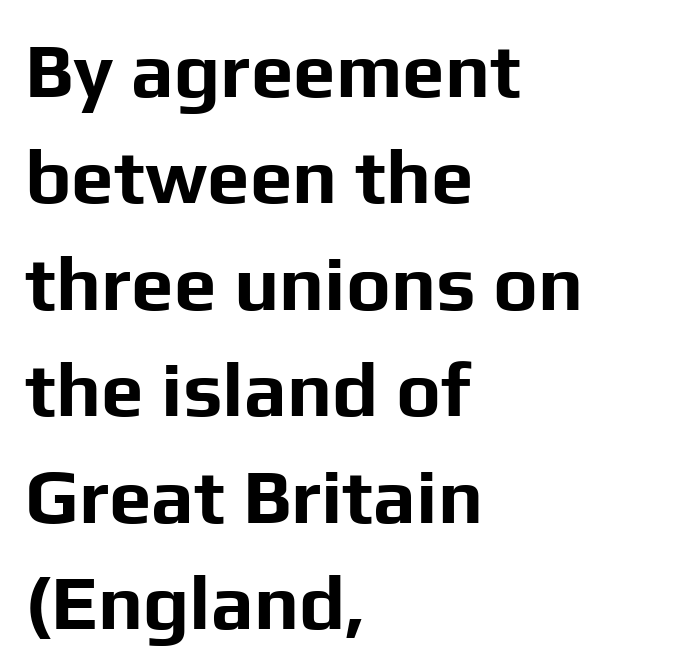
Q: Is the text bold? A: Yes.
Q: Is the text italic (slanted)? A: No, it is upright.
Q: Is the typeface a serif or a sans-serif typeface? A: Sans-serif.
Q: Is the text underlined? A: No.
Q: How is the paragraph aligned? A: Left-aligned.
Q: Is the spacing between letters normal or unusually wide? A: Normal.
Q: Is the spacing between lines tight, normal or loose? A: Normal.
Q: Width (condensed, normal, or wide)? A: Normal.
Q: Stroke contrast? A: Low.
Q: x-height? A: Medium.
Q: Monospaced? A: No.
